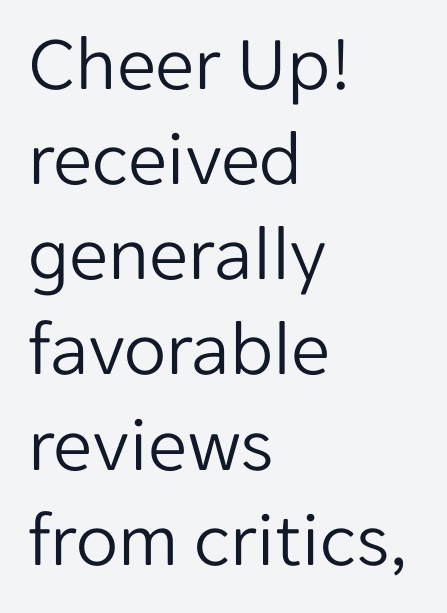
Characters follow at the spacing the type designer built in. Type without underlining. The text was rendered using a sans face with plain stroke endings. All the whitespace from short lines collects on the right.
